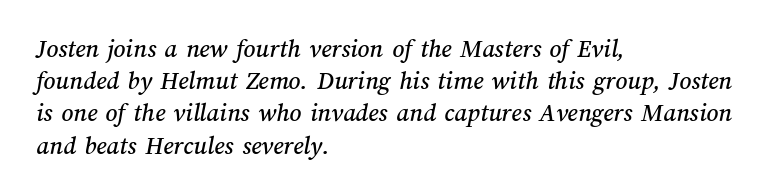
{"underline": "no", "align": "left", "line_spacing_ratio": 1.24, "letter_spacing": "normal", "letter_spacing_em": 0.0, "glyph_px": 26}
